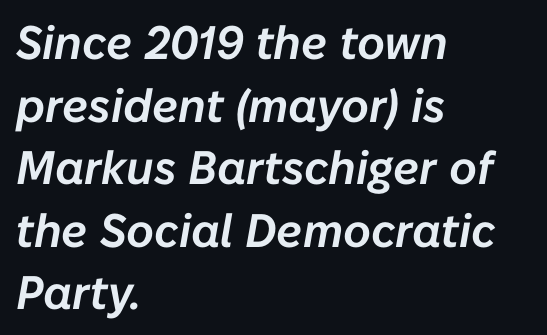
{"italic": "yes", "lean": "right", "slant_degrees": 10, "width": "normal", "stroke_contrast": "low", "x_height": "medium", "monospaced": "no", "underline": "no", "align": "left", "line_spacing": "normal", "line_spacing_ratio": 1.33, "letter_spacing": "normal", "letter_spacing_em": 0.0, "glyph_px": 47}
